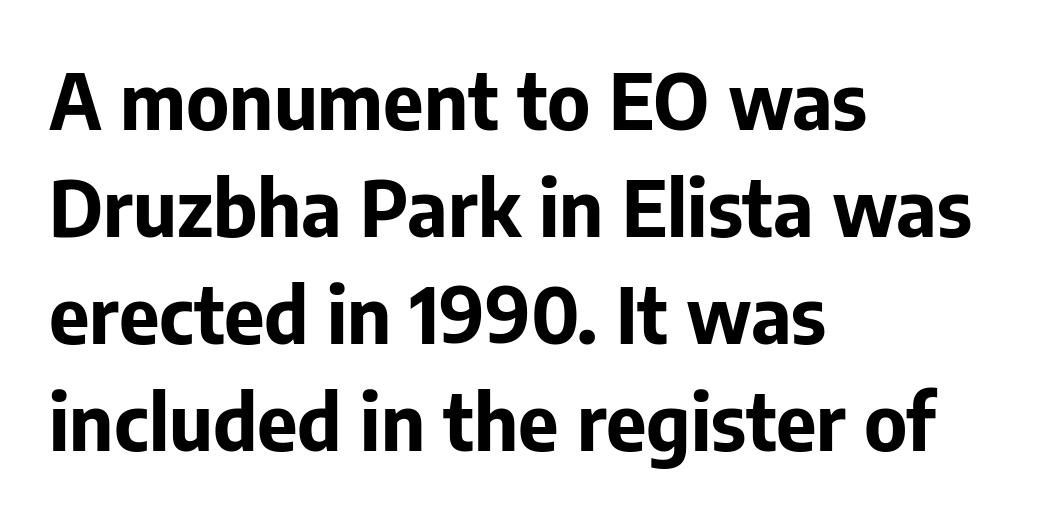
The image shows 78 px bold sans-serif type, upright; set left-aligned, normal line spacing (1.37x), normal letter spacing, not underlined; low stroke contrast and a medium x-height.
